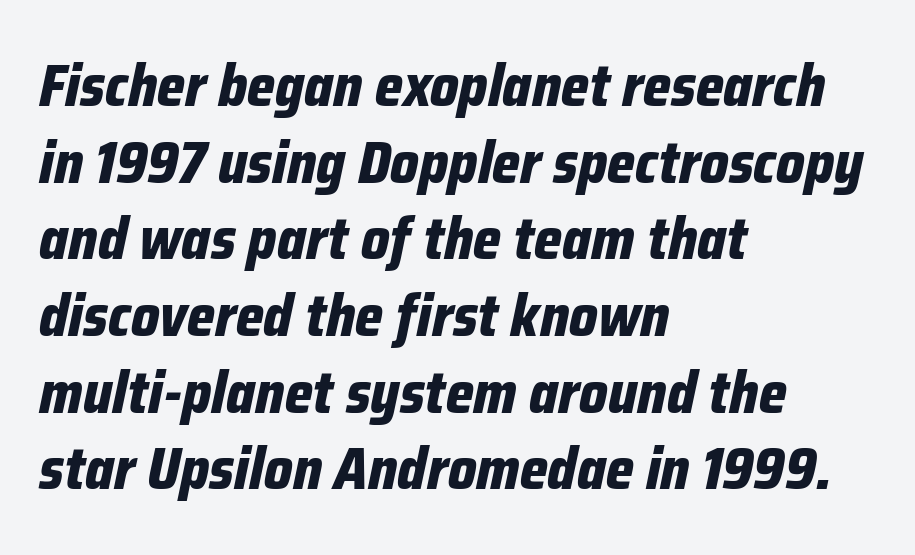
The horizontal fit of the characters is conventional and even. These lines were composed using italics. The area under the type is left untouched. How heavy is the stroke? Heavy — this is a bold.
